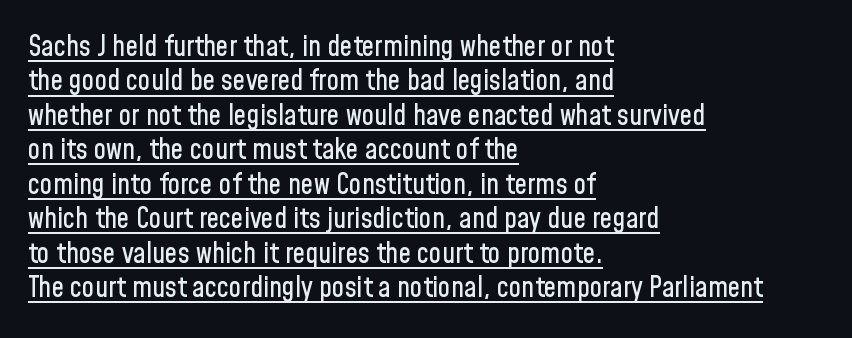
The image shows 28 px condensed sans-serif type, upright; set left-aligned, line spacing 1.23x, normal letter spacing, underlined; low stroke contrast and a medium x-height.
